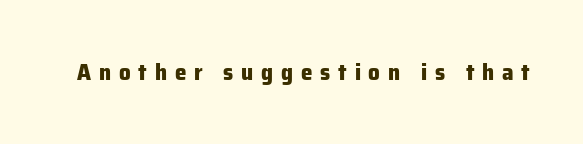
{"italic": "no", "bold": "yes", "underline": "no", "letter_spacing": "wide", "letter_spacing_em": 0.34, "glyph_px": 23}
